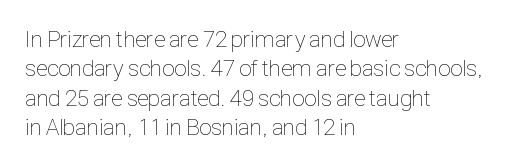
Q: Is the text bold? A: No.
Q: Is the text italic (slanted)? A: No, it is upright.
Q: Is the text underlined? A: No.
Q: How is the paragraph aligned? A: Left-aligned.
Q: Is the spacing between letters normal or unusually wide? A: Normal.
Q: Is the spacing between lines tight, normal or loose? A: Normal.
